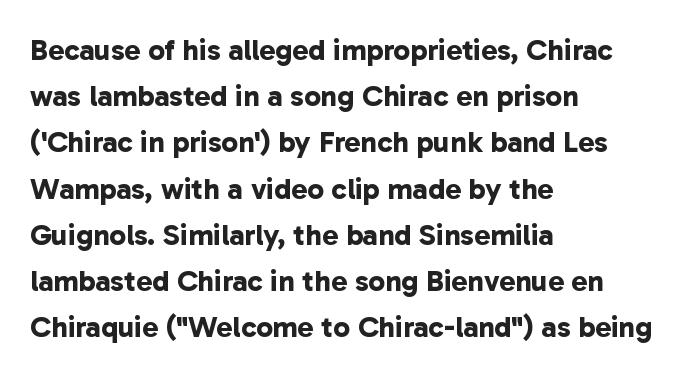
The image shows 30 px bold sans-serif type; set left-aligned, normal line spacing (1.54x), normal letter spacing, not underlined; low stroke contrast and a medium x-height.
